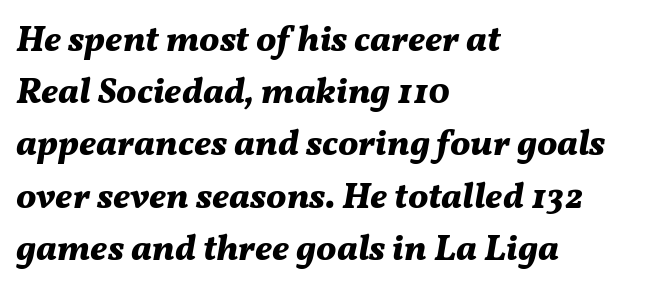
Q: Is the text bold? A: Yes.
Q: Is the text italic (slanted)? A: Yes, it leans right by about 11 degrees.
Q: Is the text underlined? A: No.
Q: How is the paragraph aligned? A: Left-aligned.
Q: Is the spacing between letters normal or unusually wide? A: Normal.
Q: Is the spacing between lines tight, normal or loose? A: Normal.
Q: Width (condensed, normal, or wide)? A: Normal.
Q: Stroke contrast? A: Medium.
Q: x-height? A: Medium.
Q: Monospaced? A: No.
